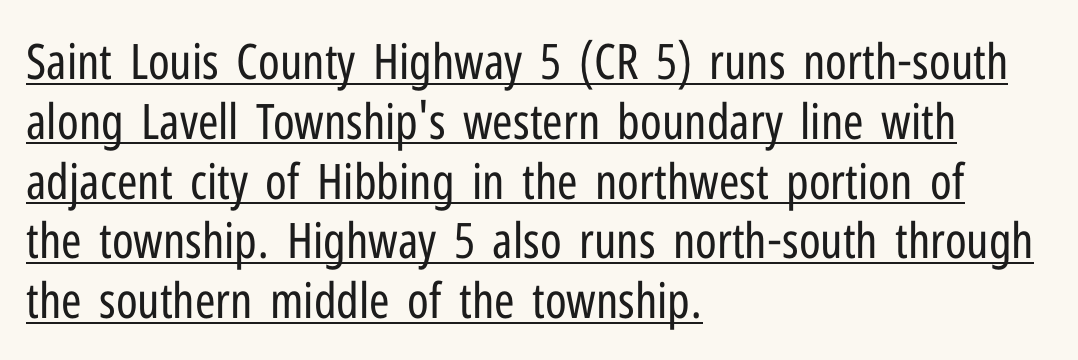
The image shows 49 px regular-weight, condensed sans-serif type, upright; set left-aligned, line spacing 1.22x, normal letter spacing, underlined; low stroke contrast and a medium x-height.
